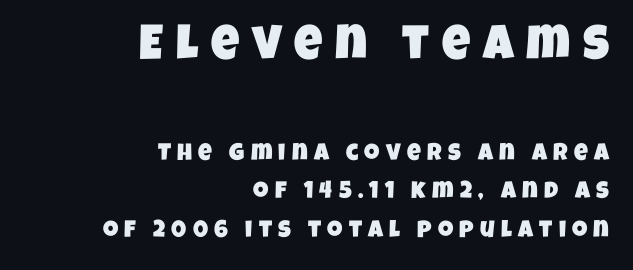
{"serif": "no", "width": "condensed", "stroke_contrast": "low", "x_height": "large", "monospaced": "no", "underline": "no", "align": "right", "line_spacing": "normal", "line_spacing_ratio": 1.62, "letter_spacing": "wide", "letter_spacing_em": 0.26, "larger_block": "first", "size_ratio": 2.04, "glyph_px": 49}
